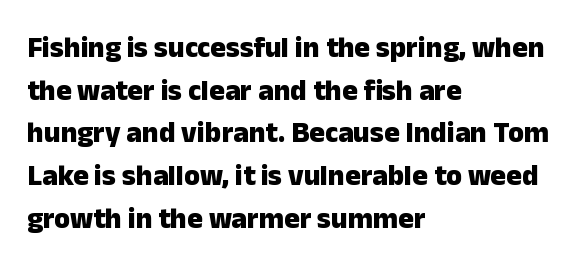
The image shows 29 px heavy sans-serif type, upright; set left-aligned, normal line spacing (1.47x), normal letter spacing, not underlined; low stroke contrast and a medium x-height.
